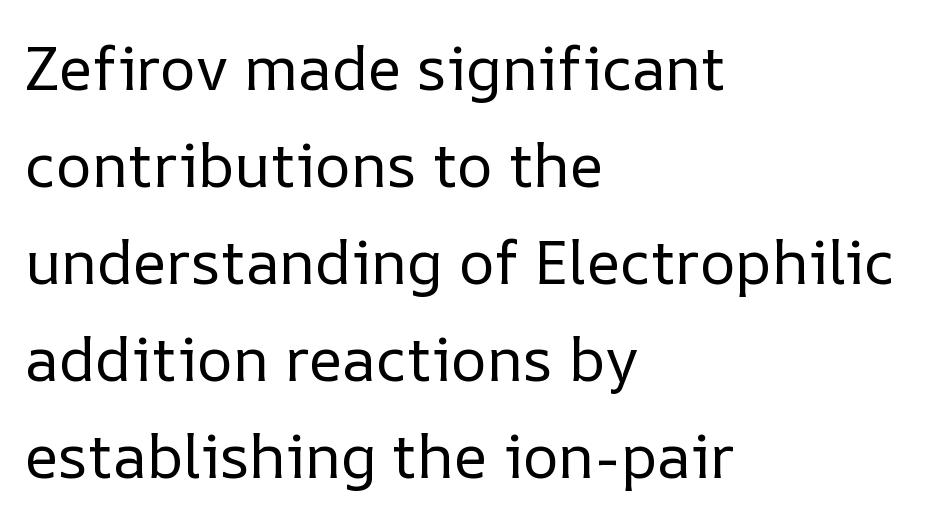
The image shows 61 px regular-weight type, upright; set left-aligned, normal line spacing (1.59x), normal letter spacing, not underlined; low stroke contrast and a medium x-height.
